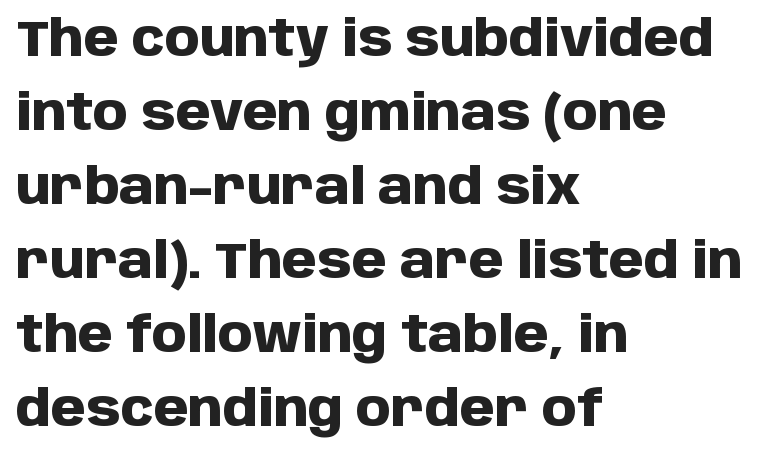
{"serif": "no", "italic": "no", "bold": "yes", "weight": "heavy", "width": "normal", "stroke_contrast": "low", "x_height": "large", "monospaced": "no", "underline": "no", "align": "left", "line_spacing": "normal", "line_spacing_ratio": 1.48, "letter_spacing": "normal", "letter_spacing_em": 0.0, "glyph_px": 50}
